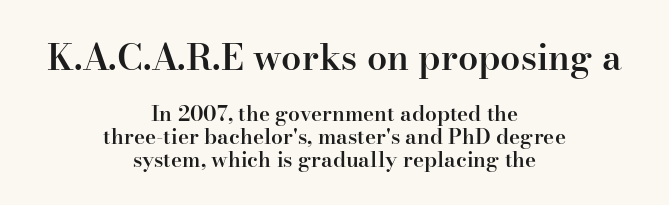
{"serif": "yes", "italic": "no", "bold": "semi", "weight": "semibold", "width": "normal", "stroke_contrast": "high", "x_height": "small", "monospaced": "no", "underline": "no", "align": "center", "line_spacing": "tight", "line_spacing_ratio": 1.09, "letter_spacing": "normal", "letter_spacing_em": 0.0, "larger_block": "first", "size_ratio": 1.71, "glyph_px": 36}
